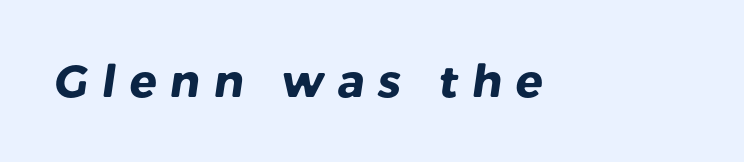
Q: Is the text bold? A: Yes.
Q: Is the typeface a serif or a sans-serif typeface? A: Sans-serif.
Q: Is the text underlined? A: No.
Q: Is the spacing between letters normal or unusually wide? A: Unusually wide.
Q: Width (condensed, normal, or wide)? A: Normal.
Q: Stroke contrast? A: Low.
Q: x-height? A: Medium.
Q: Monospaced? A: No.
